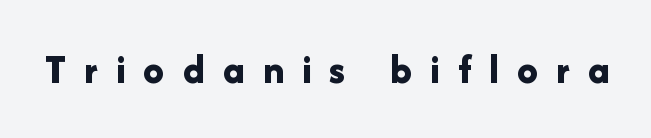
Q: Is the text bold? A: Yes.
Q: Is the text italic (slanted)? A: No, it is upright.
Q: Is the typeface a serif or a sans-serif typeface? A: Sans-serif.
Q: Is the text underlined? A: No.
Q: Is the spacing between letters normal or unusually wide? A: Unusually wide.
Q: Width (condensed, normal, or wide)? A: Normal.
Q: Stroke contrast? A: Low.
Q: x-height? A: Medium.
Q: Monospaced? A: No.
